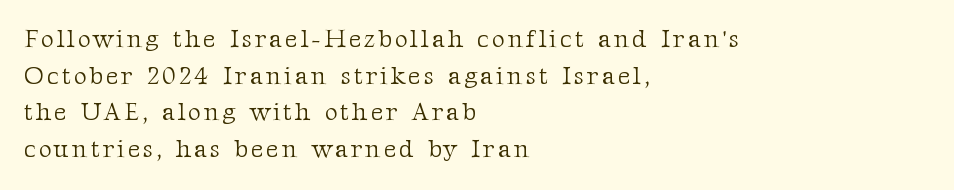
{"italic": "no", "bold": "no", "underline": "no", "align": "left", "line_spacing": "normal", "line_spacing_ratio": 1.47, "glyph_px": 25}
